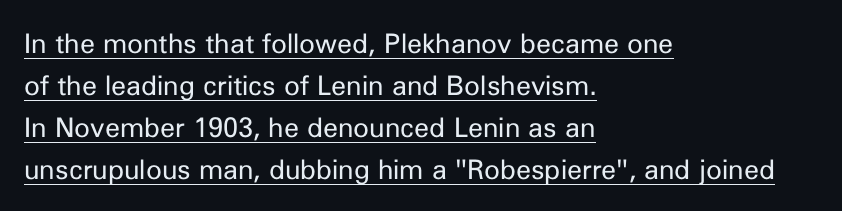
Q: Is the text bold? A: No.
Q: Is the text italic (slanted)? A: No, it is upright.
Q: Is the text underlined? A: Yes.
Q: How is the paragraph aligned? A: Left-aligned.
Q: Is the spacing between letters normal or unusually wide? A: Normal.
Q: Is the spacing between lines tight, normal or loose? A: Normal.
